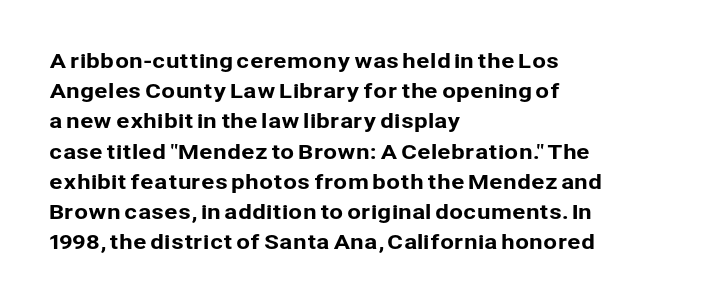
Words float on clear page, feet unadorned. Quick note: not italic, upright. Is there much room between lines? A standard amount, neither cramped nor airy. This sample is left-justified, so line endings fall wherever the words run out. Between one letter and the next there's only the usual sliver of space.
